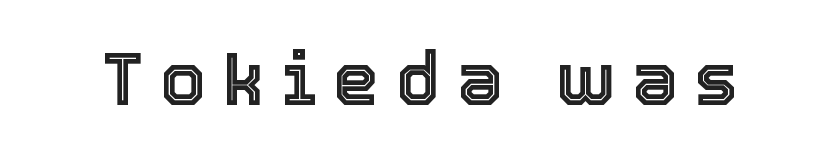
Bare-footed words on every line. Here the designer chose a conventional face with non-uniform glyph widths. The passage shown has open, widely tracked lettering throughout. The type sits square on the baseline with zero lean.
